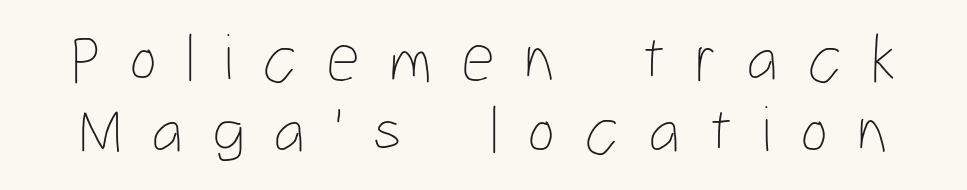
{"italic": "no", "bold": "no", "weight": "thin", "width": "condensed", "stroke_contrast": "low", "x_height": "medium", "monospaced": "no", "underline": "no", "line_spacing": "tight", "line_spacing_ratio": 1.07, "letter_spacing": "wide", "letter_spacing_em": 0.43, "glyph_px": 67}
